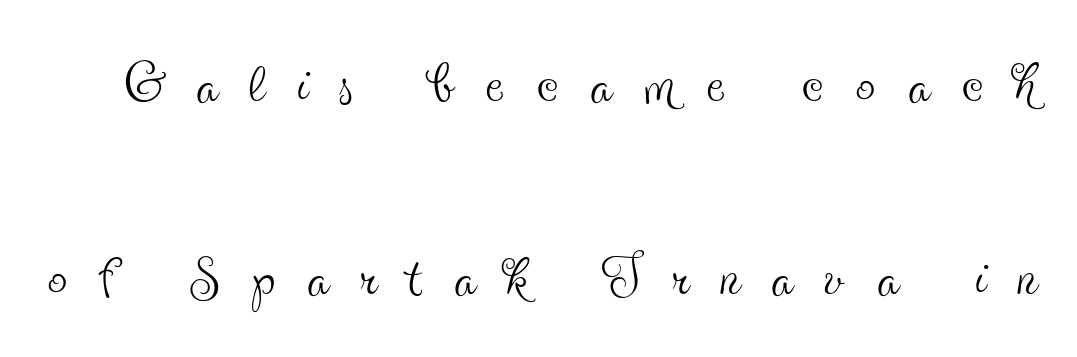
{"serif": "yes", "bold": "no", "weight": "thin", "width": "condensed", "x_height": "small", "monospaced": "no", "underline": "no", "line_spacing": "loose", "line_spacing_ratio": 2.48, "letter_spacing": "wide", "letter_spacing_em": 0.41, "glyph_px": 78}
